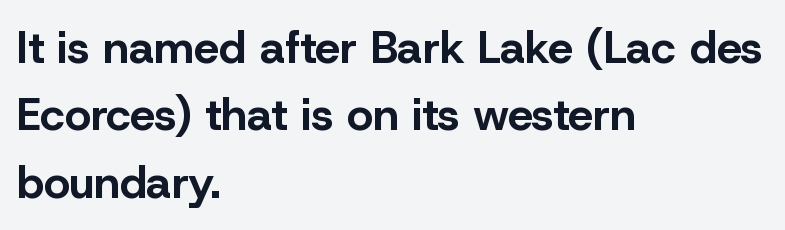
The image shows 45 px bold sans-serif type, upright; set left-aligned, normal line spacing (1.5x), normal letter spacing, not underlined; low stroke contrast and a medium x-height.
